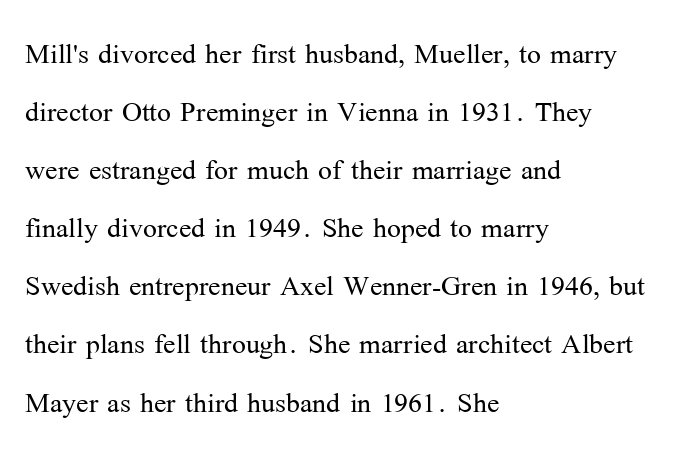
{"serif": "yes", "italic": "no", "bold": "no", "weight": "light", "width": "normal", "stroke_contrast": "medium", "x_height": "medium", "monospaced": "no", "underline": "no", "align": "left", "line_spacing": "normal", "line_spacing_ratio": 1.57, "letter_spacing": "normal", "letter_spacing_em": 0.0, "glyph_px": 37}
